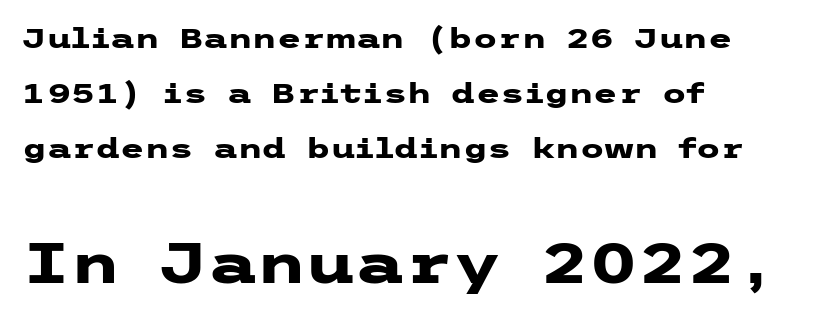
{"serif": "no", "italic": "no", "bold": "yes", "weight": "heavy", "width": "wide", "stroke_contrast": "low", "x_height": "medium", "underline": "no", "align": "left", "line_spacing": "loose", "line_spacing_ratio": 1.96, "letter_spacing": "normal", "letter_spacing_em": 0.0, "larger_block": "second", "size_ratio": 2.0, "glyph_px": 56}
